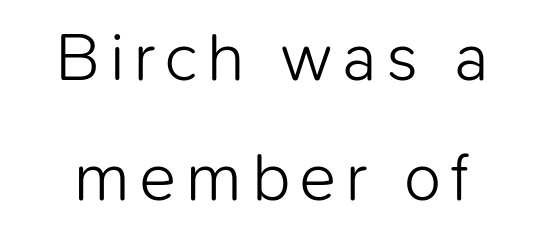
{"serif": "no", "italic": "no", "bold": "no", "weight": "light", "width": "normal", "stroke_contrast": "low", "x_height": "medium", "monospaced": "no", "underline": "no", "line_spacing_ratio": 1.77, "glyph_px": 68}
